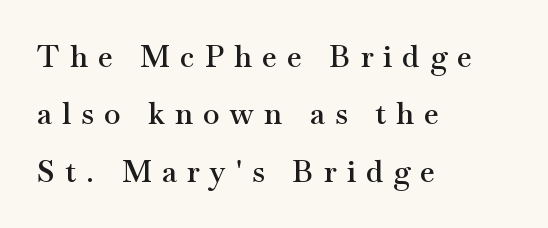
You could not count columns in this text — the font is proportionally spaced. The text block is weighted toward the left margin, trailing off unevenly rightward. The designer dialed line spacing up above the default. A bit beefed up — I'd call it semibold rather than bold. The letters stand straight up with perfectly vertical stems.
